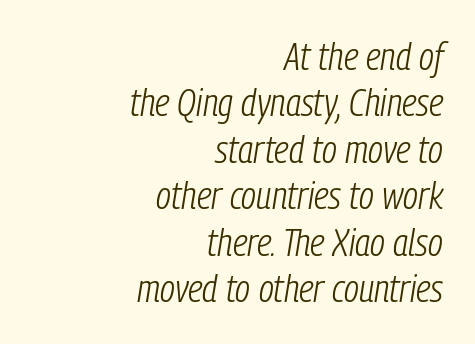
The image shows 39 px light, condensed type, italic (leaning right); set right-aligned, line spacing 1.19x, normal letter spacing, not underlined; low stroke contrast and a medium x-height.
